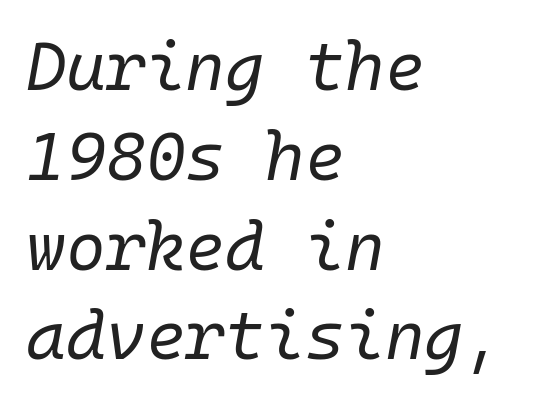
A classic flush-left, rag-right setting is used for this passage. Each word holds together tightly as a unit, with standard inter-letter gaps. Regular leading. These lines are rendered in a fixed-pitch font. Slant detected: the letters are inclined. A clean baseline with only descenders dipping below it.
